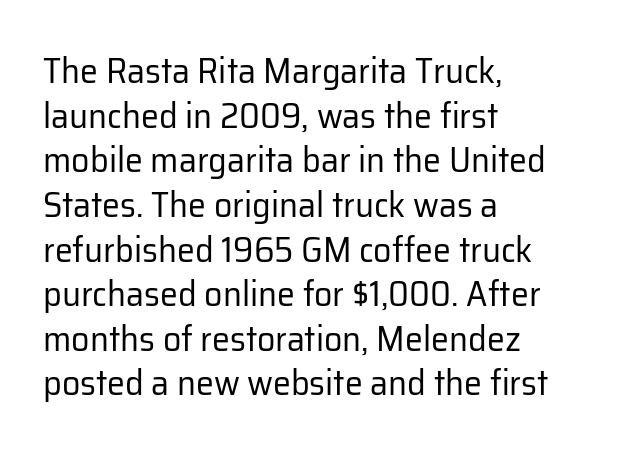
The image shows 36 px regular-weight sans-serif type, upright; set left-aligned, line spacing 1.24x, normal letter spacing, not underlined; low stroke contrast and a medium x-height.
